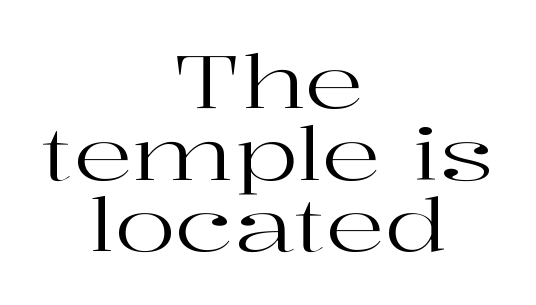
The image shows 73 px regular-weight, wide serif type, upright; set centered, tight line spacing (0.98x), normal letter spacing, not underlined; high stroke contrast and a medium x-height.
